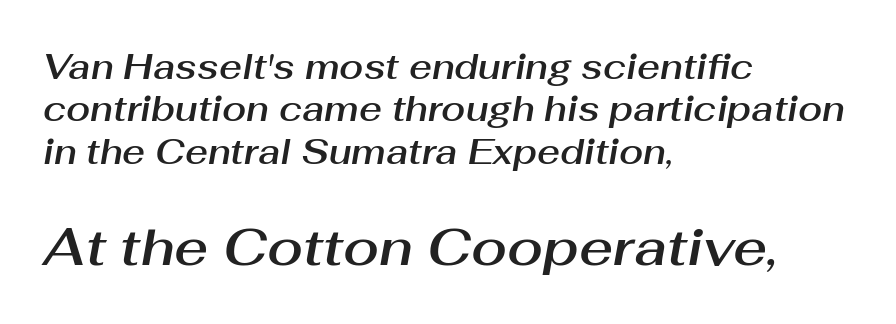
The image shows 52 px text type, italic (leaning right); set left-aligned, line spacing 1.21x, normal letter spacing, not underlined; the second (bottom) block is 1.49x larger; medium stroke contrast and a medium x-height.
